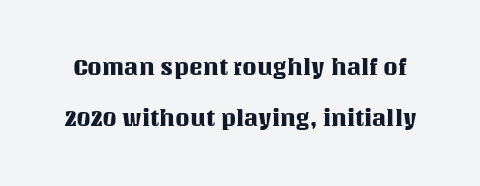
{"italic": "no", "underline": "no", "line_spacing": "loose", "line_spacing_ratio": 2.23, "letter_spacing": "normal", "letter_spacing_em": 0.0, "glyph_px": 23}
